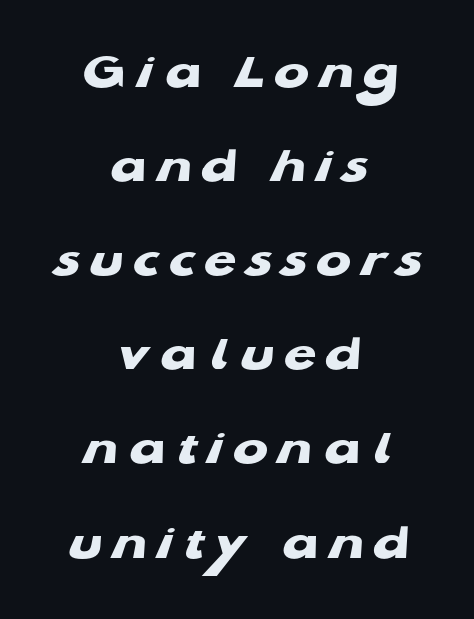
{"serif": "no", "bold": "yes", "weight": "heavy", "width": "wide", "stroke_contrast": "low", "x_height": "medium", "monospaced": "no", "underline": "no", "align": "center", "line_spacing_ratio": 1.81, "glyph_px": 52}
